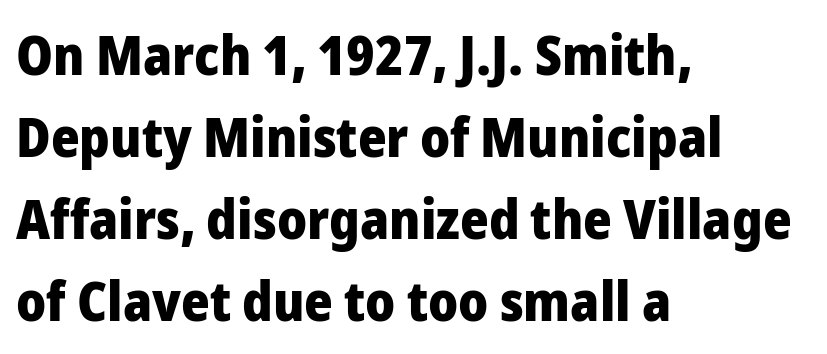
The image shows 55 px heavy sans-serif type, upright; set left-aligned, normal line spacing (1.49x), normal letter spacing, not underlined; low stroke contrast and a medium x-height.
